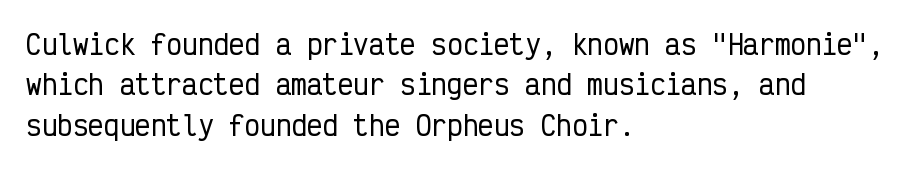
The image shows 26 px text type, upright; set left-aligned, normal line spacing (1.55x), normal letter spacing, not underlined.
